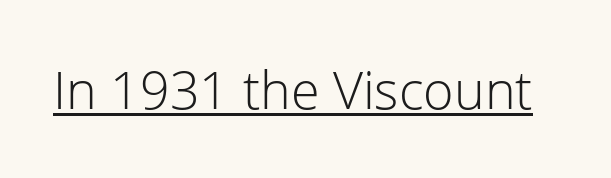
The image shows 52 px light sans-serif type, upright; set normal letter spacing, underlined; low stroke contrast and a medium x-height.
